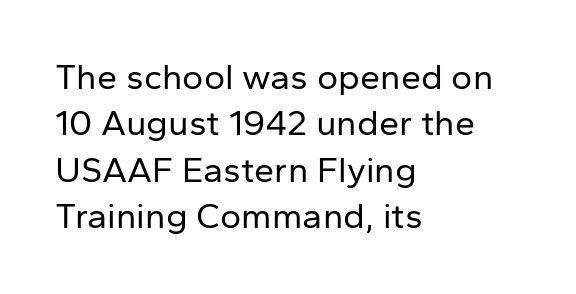
The letters advance in unequal steps, a hallmark of proportional type. A roman cut, with each character standing at attention. Nope, no serifs anywhere on these letters. Tracking here is standard; glyphs follow each other at the usual distance. The rendering uses a moderate line-height, typical for paragraphs. Stroke thickness stays within the range of a standard reading face or lighter.
